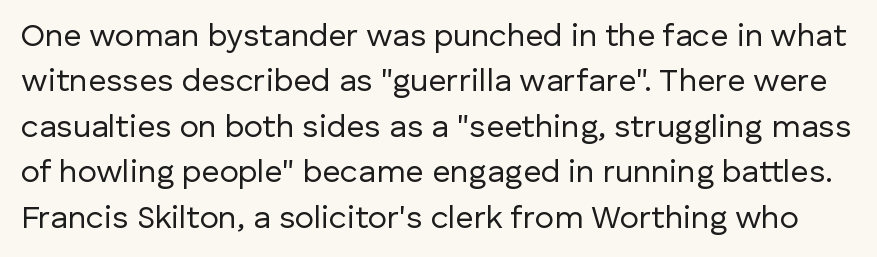
Q: Is the text bold? A: No.
Q: Is the text italic (slanted)? A: No, it is upright.
Q: Is the typeface a serif or a sans-serif typeface? A: Sans-serif.
Q: Is the text underlined? A: No.
Q: Is the spacing between letters normal or unusually wide? A: Normal.
Q: Is the spacing between lines tight, normal or loose? A: Normal.
Q: Width (condensed, normal, or wide)? A: Normal.
Q: Stroke contrast? A: Low.
Q: x-height? A: Medium.
Q: Monospaced? A: No.
